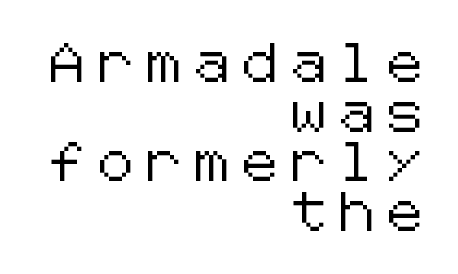
{"serif": "no", "italic": "no", "width": "normal", "stroke_contrast": "low", "x_height": "medium", "underline": "no", "align": "right", "line_spacing": "normal", "line_spacing_ratio": 1.27, "letter_spacing": "wide", "letter_spacing_em": 0.35, "glyph_px": 39}
